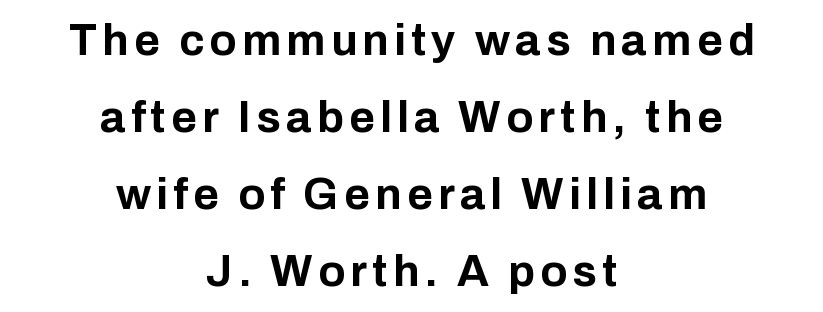
Q: Is the text bold? A: Yes.
Q: Is the text italic (slanted)? A: No, it is upright.
Q: Is the typeface a serif or a sans-serif typeface? A: Sans-serif.
Q: Is the text underlined? A: No.
Q: How is the paragraph aligned? A: Centered.
Q: Width (condensed, normal, or wide)? A: Normal.
Q: Stroke contrast? A: Low.
Q: x-height? A: Medium.
Q: Monospaced? A: No.
